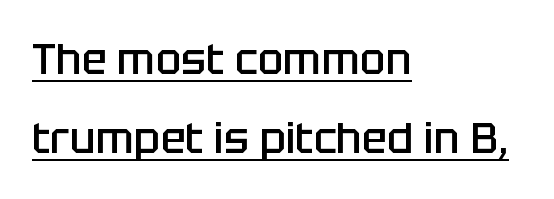
Q: Is the text bold? A: Semi-bold.
Q: Is the text italic (slanted)? A: No, it is upright.
Q: Is the typeface a serif or a sans-serif typeface? A: Sans-serif.
Q: Is the text underlined? A: Yes.
Q: How is the paragraph aligned? A: Left-aligned.
Q: Is the spacing between letters normal or unusually wide? A: Normal.
Q: Width (condensed, normal, or wide)? A: Normal.
Q: Stroke contrast? A: Low.
Q: x-height? A: Large.
Q: Monospaced? A: No.
